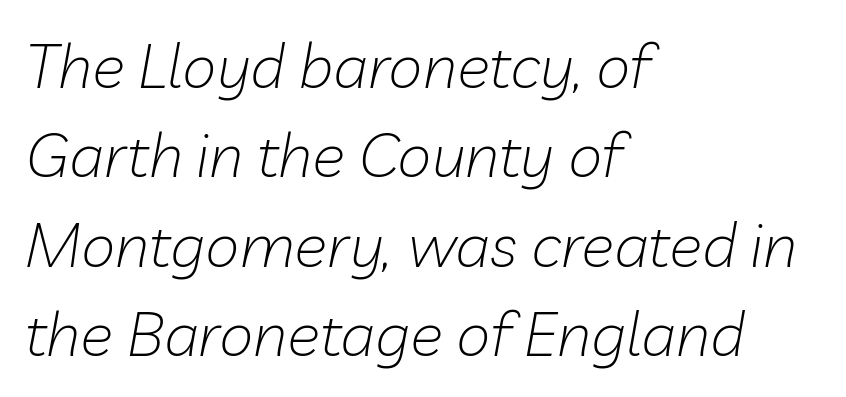
Q: Is the text bold? A: No.
Q: Is the text italic (slanted)? A: Yes, it leans right by about 10 degrees.
Q: Is the text underlined? A: No.
Q: How is the paragraph aligned? A: Left-aligned.
Q: Is the spacing between letters normal or unusually wide? A: Normal.
Q: Is the spacing between lines tight, normal or loose? A: Normal.
Q: Width (condensed, normal, or wide)? A: Normal.
Q: Stroke contrast? A: Low.
Q: x-height? A: Medium.
Q: Monospaced? A: No.
